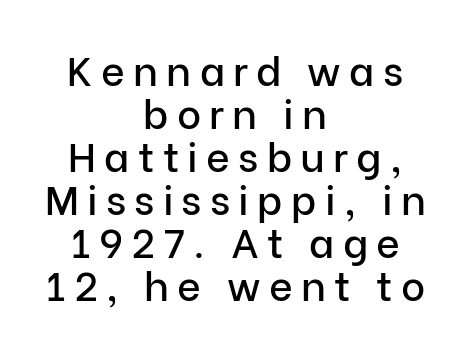
The image shows 41 px sans-serif type, upright; set centered, tight line spacing (1.05x), unusually wide letter spacing (+0.2 em), not underlined; low stroke contrast and a medium x-height.
